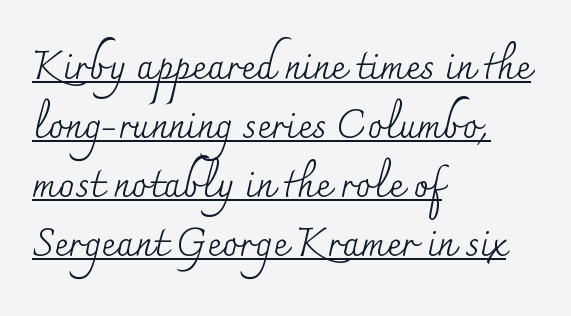
The image shows 39 px regular-weight serif type; set left-aligned, normal line spacing (1.51x), normal letter spacing, underlined; medium stroke contrast and a small x-height.
